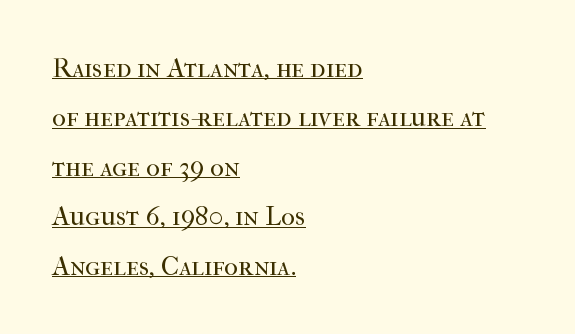
{"italic": "no", "bold": "no", "underline": "yes", "align": "left", "line_spacing_ratio": 1.83, "letter_spacing": "normal", "letter_spacing_em": 0.0, "glyph_px": 27}
